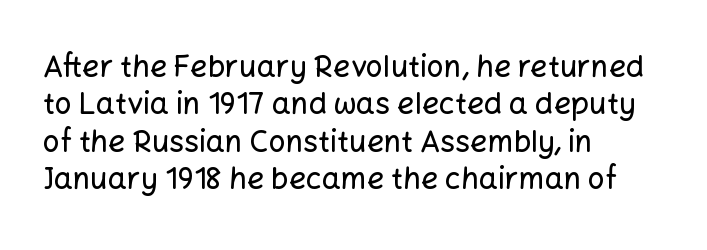
One-word summary of the alignment: left. You can tell it's not italic because the verticals are truly vertical. Bare-footed words on every line. This rendering employs a face without finishing strokes, i.e., a sans-serif. Compared with typical paragraphs, the rows here are spaced about the same. The line texture is even and compact thanks to regular tracking.
